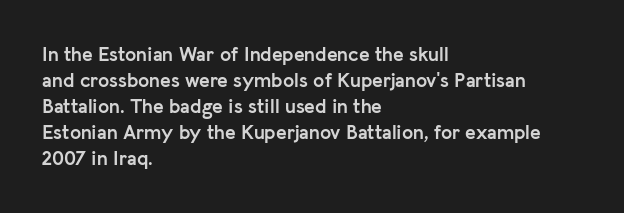
{"italic": "no", "bold": "yes", "underline": "no", "align": "left", "line_spacing": "normal", "line_spacing_ratio": 1.3, "letter_spacing": "normal", "letter_spacing_em": 0.0, "glyph_px": 20}
